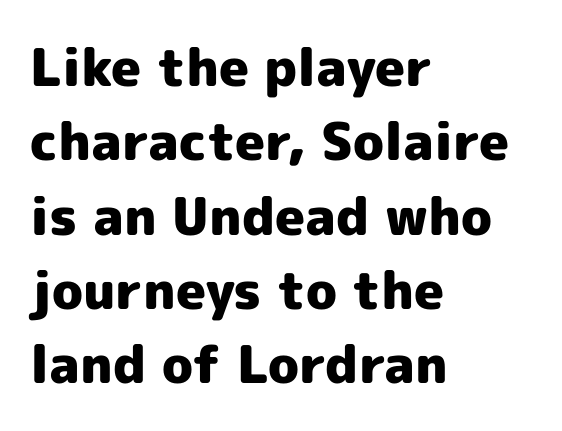
The image shows 52 px heavy sans-serif type, upright; set left-aligned, normal line spacing (1.43x), normal letter spacing, not underlined; a medium x-height.
